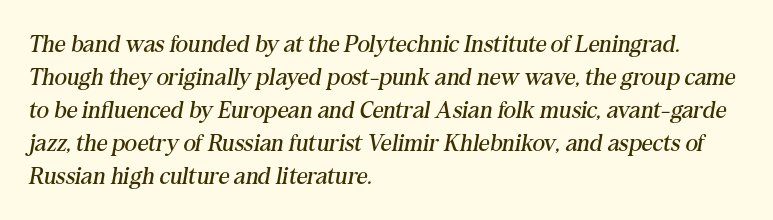
{"italic": "yes", "lean": "right", "slant_degrees": 10, "bold": "no", "underline": "no", "align": "left", "line_spacing": "normal", "line_spacing_ratio": 1.38, "letter_spacing": "normal", "letter_spacing_em": 0.0, "glyph_px": 24}
